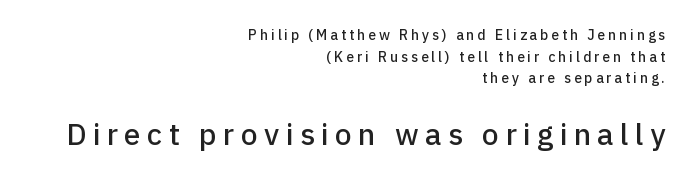
{"serif": "no", "italic": "no", "width": "normal", "stroke_contrast": "low", "x_height": "medium", "monospaced": "no", "underline": "no", "align": "right", "line_spacing": "normal", "line_spacing_ratio": 1.54, "letter_spacing": "wide", "letter_spacing_em": 0.21, "larger_block": "second", "size_ratio": 2.14, "glyph_px": 30}
